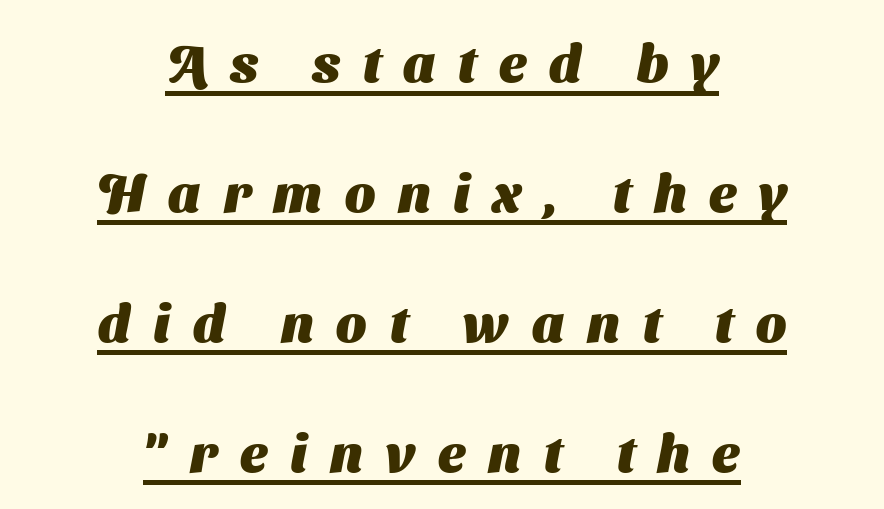
Q: Is the text bold? A: Yes.
Q: Is the typeface a serif or a sans-serif typeface? A: Sans-serif.
Q: Is the text underlined? A: Yes.
Q: How is the paragraph aligned? A: Centered.
Q: Is the spacing between letters normal or unusually wide? A: Unusually wide.
Q: Is the spacing between lines tight, normal or loose? A: Loose.
Q: Width (condensed, normal, or wide)? A: Normal.
Q: Stroke contrast? A: Medium.
Q: x-height? A: Medium.
Q: Monospaced? A: No.
